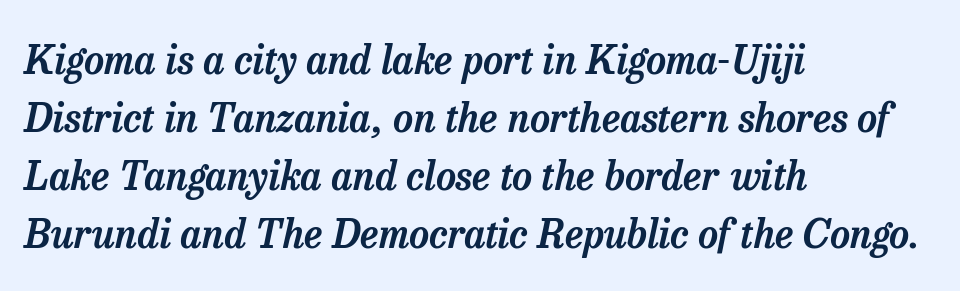
Q: Is the text italic (slanted)? A: Yes, it leans right by about 13 degrees.
Q: Is the typeface a serif or a sans-serif typeface? A: Serif.
Q: Is the text underlined? A: No.
Q: How is the paragraph aligned? A: Left-aligned.
Q: Is the spacing between letters normal or unusually wide? A: Normal.
Q: Is the spacing between lines tight, normal or loose? A: Normal.
Q: Width (condensed, normal, or wide)? A: Normal.
Q: Stroke contrast? A: Low.
Q: x-height? A: Medium.
Q: Monospaced? A: No.
